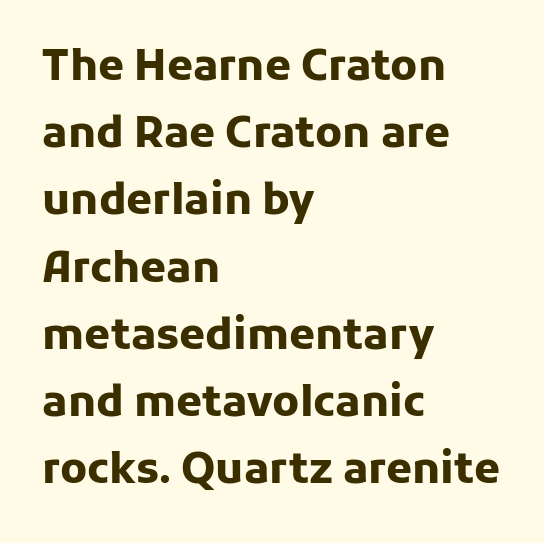
The image shows 42 px heavy sans-serif type, upright; set left-aligned, normal line spacing (1.6x), normal letter spacing, not underlined; low stroke contrast and a medium x-height.
